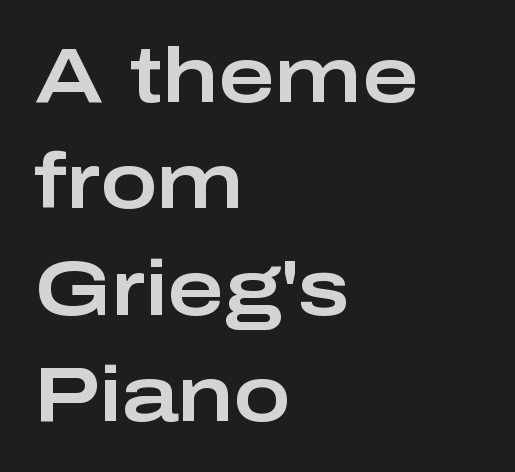
The image shows 77 px wide sans-serif type, upright; set left-aligned, normal line spacing (1.38x), normal letter spacing, not underlined; low stroke contrast and a medium x-height.
